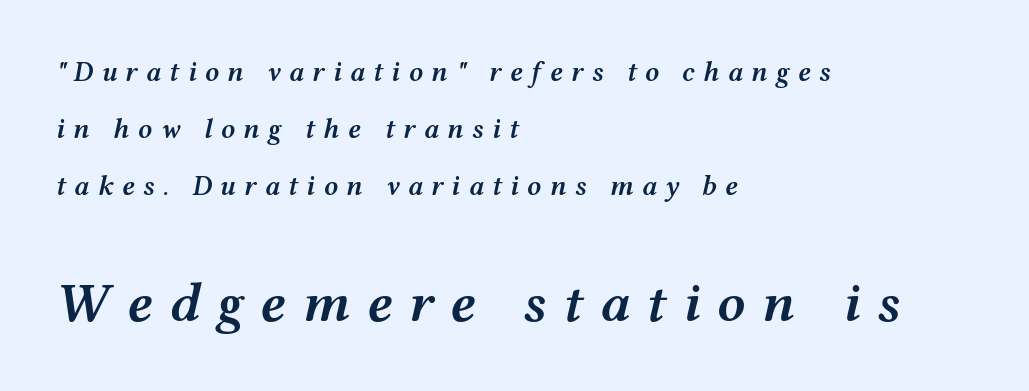
The axis of the letterforms is tilted away from vertical. Scale increases going downward across the two blocks. Observe the wide spacing: letters keep a clear distance from each other. Notice how the passage keeps a crisp vertical edge on the left only.
